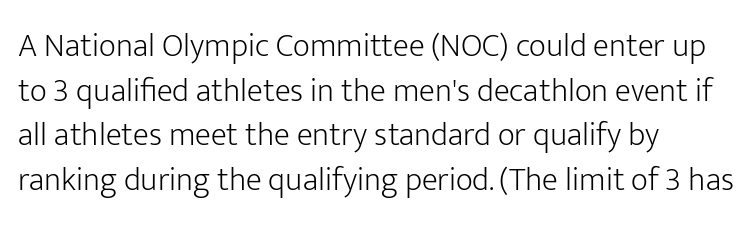
The image shows 33 px light sans-serif type, upright; set left-aligned, normal line spacing (1.35x), normal letter spacing, not underlined; low stroke contrast and a medium x-height.
